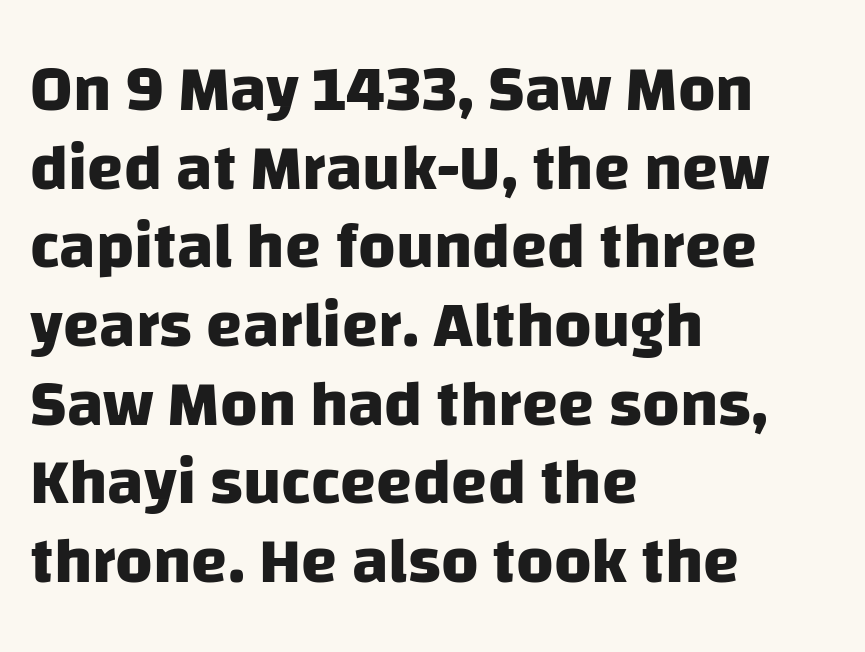
A typesetter would call this proportional, since set widths differ per character. The face used here is rendered with its standard letterfit. Clear beneath every line of the passage. Compared with an ordinary text face, these strokes are far heavier — a full bold. The paragraph has a hard left edge and a soft right edge.
